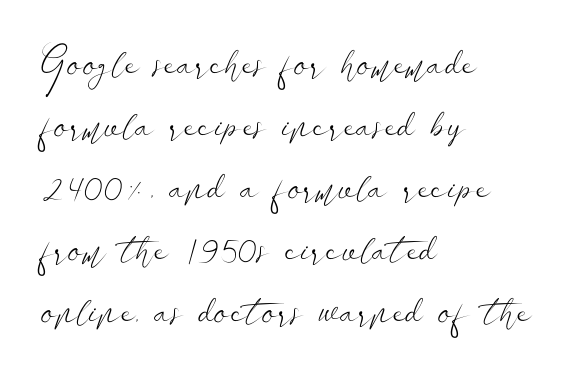
Q: Is the text bold? A: No.
Q: Is the text italic (slanted)? A: Yes.
Q: Is the typeface a serif or a sans-serif typeface? A: Sans-serif.
Q: Is the text underlined? A: No.
Q: How is the paragraph aligned? A: Left-aligned.
Q: Is the spacing between letters normal or unusually wide? A: Normal.
Q: Is the spacing between lines tight, normal or loose? A: Normal.
Q: Width (condensed, normal, or wide)? A: Wide.
Q: Stroke contrast? A: Low.
Q: x-height? A: Small.
Q: Monospaced? A: No.
